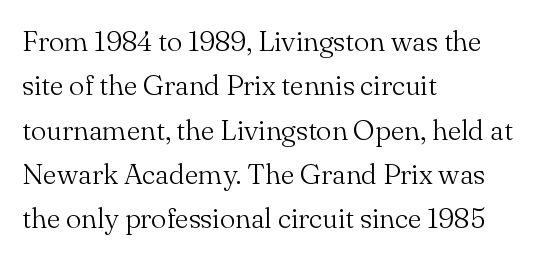
{"serif": "yes", "italic": "no", "bold": "no", "weight": "light", "width": "normal", "stroke_contrast": "medium", "x_height": "small", "monospaced": "no", "underline": "no", "align": "left", "line_spacing": "normal", "line_spacing_ratio": 1.53, "letter_spacing": "normal", "letter_spacing_em": 0.0, "glyph_px": 29}
